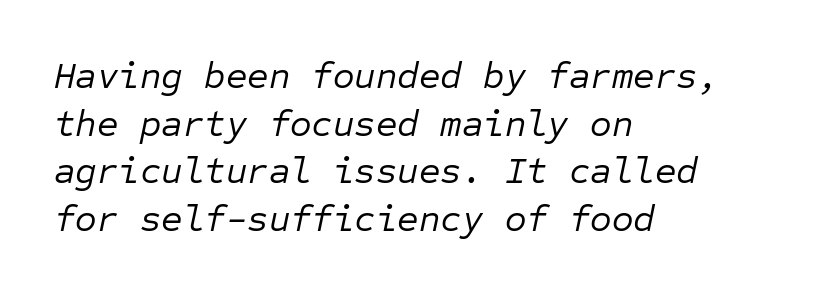
The image shows 37 px regular-weight type, italic (leaning right), monospaced; set left-aligned, normal line spacing (1.29x), normal letter spacing, not underlined; low stroke contrast and a medium x-height.
